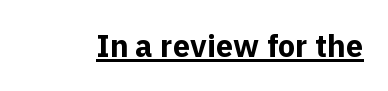
{"serif": "no", "italic": "no", "bold": "yes", "weight": "bold", "width": "normal", "x_height": "medium", "monospaced": "no", "underline": "yes", "letter_spacing": "normal", "letter_spacing_em": 0.0, "glyph_px": 31}
